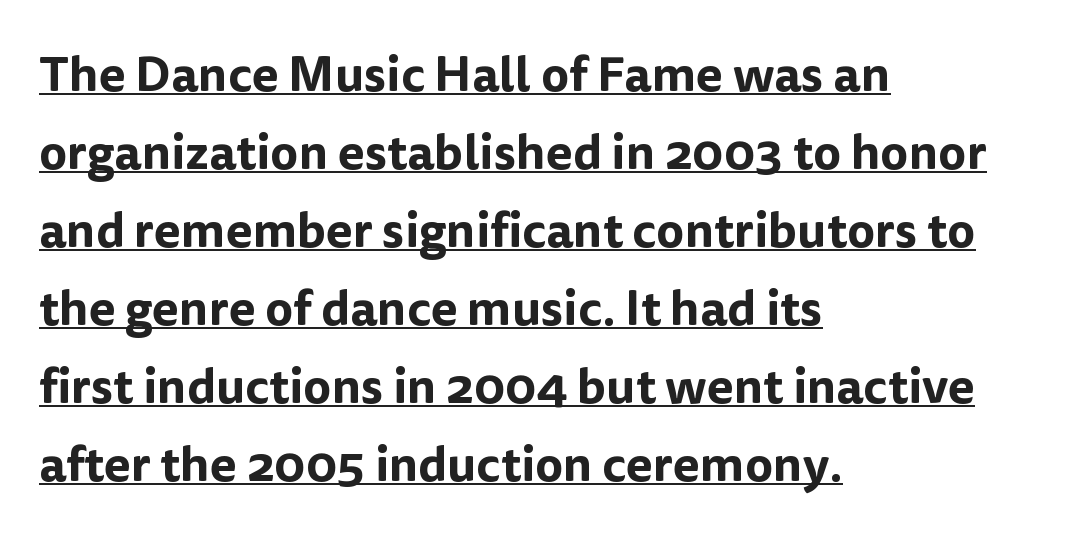
{"serif": "no", "italic": "no", "width": "normal", "stroke_contrast": "low", "x_height": "medium", "monospaced": "no", "underline": "yes", "align": "left", "line_spacing": "normal", "line_spacing_ratio": 1.59, "letter_spacing": "normal", "letter_spacing_em": 0.0, "glyph_px": 49}
